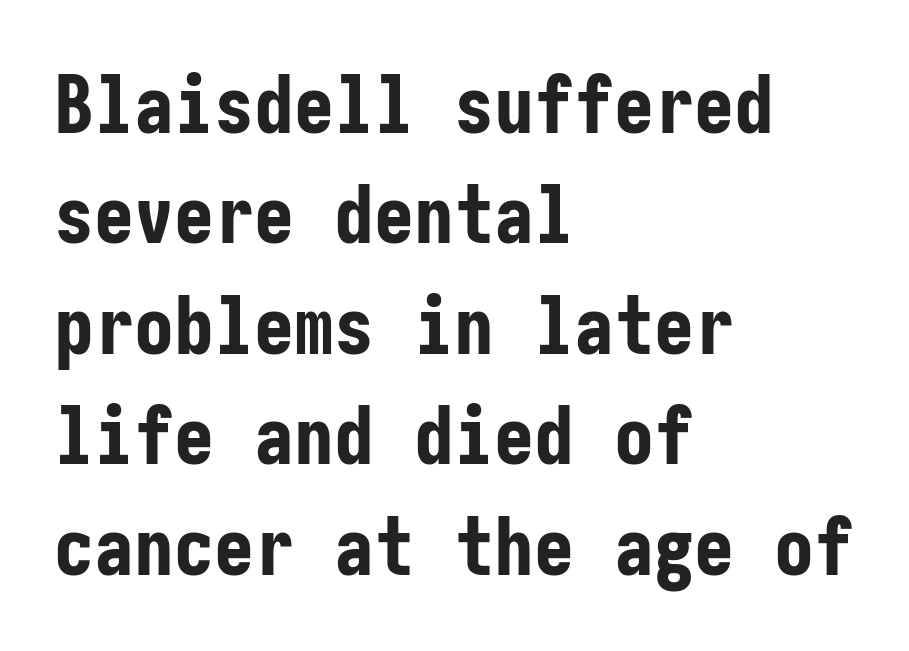
The letters carry no serifs — their stems end cleanly without finishing strokes. The rag falls on the right side of this text block. A clean baseline with only descenders dipping below it. These lines were composed using upright roman letters. What weight is shown? A full bold with thick strokes. Default kerning and tracking; the words read as compact shapes.
